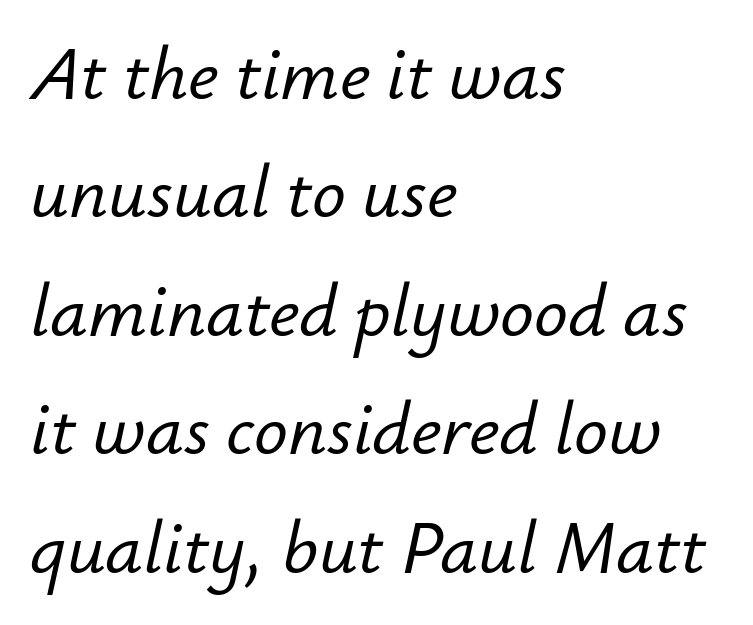
Every row of glyphs begins at an identical x-position on the left. Default kerning and tracking; the words read as compact shapes. Glance below the letters and you will spot only blank space. This sample keeps an unexceptional amount of space between lines. The typography opts for an oblique posture over an upright one.
